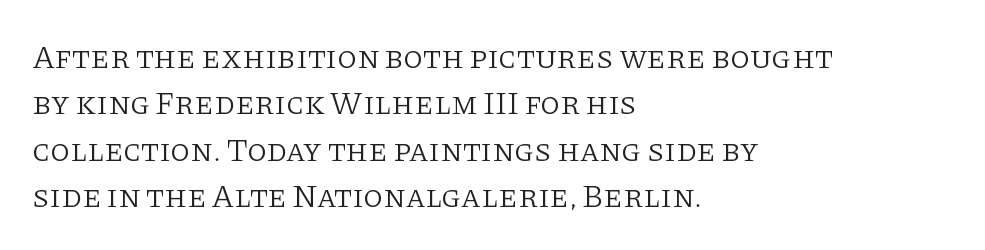
This rendering employs a face with finishing strokes, i.e., a serif. The rag falls on the right side of this text block. Notice how descenders clear the ascenders below comfortably — that's standard leading. The line texture is even and compact thanks to regular tracking. Unmarked baselines from the first word to the last. Characters remain perfectly vertical along every line.
